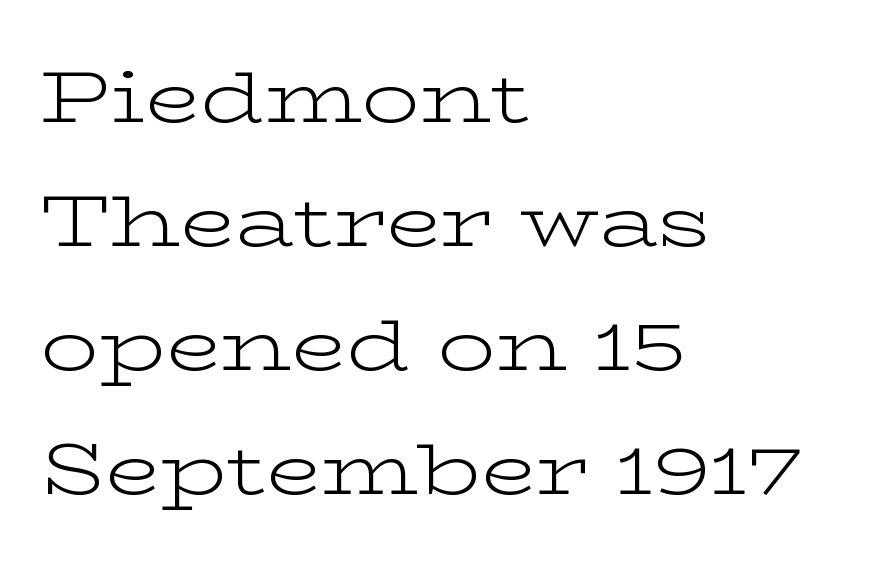
The rendering uses natural spacing where letterforms have individual widths. The compositor pushed each line to the left boundary. How are the letters spaced? Ordinarily, with no added tracking. Beneath every word, the page is bare. This rendering employs a face with finishing strokes, i.e., a serif. The letters stand upright; this is a roman face.
